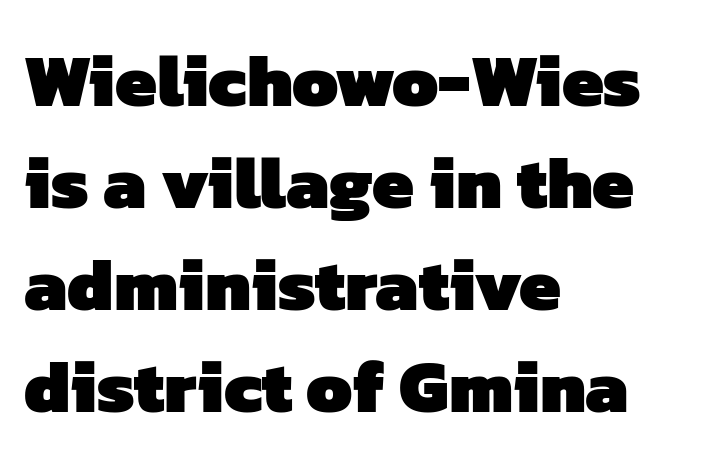
Q: Is the text bold? A: Yes.
Q: Is the typeface a serif or a sans-serif typeface? A: Sans-serif.
Q: Is the text underlined? A: No.
Q: How is the paragraph aligned? A: Left-aligned.
Q: Is the spacing between letters normal or unusually wide? A: Normal.
Q: Is the spacing between lines tight, normal or loose? A: Normal.
Q: Width (condensed, normal, or wide)? A: Normal.
Q: Stroke contrast? A: Low.
Q: x-height? A: Medium.
Q: Monospaced? A: No.
